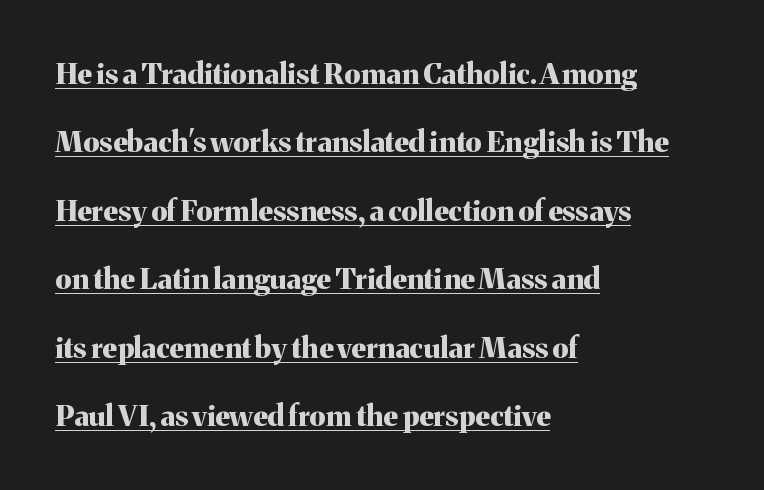
The image shows 29 px bold serif type, upright; set left-aligned, loose line spacing (2.36x), normal letter spacing, underlined; medium stroke contrast and a medium x-height.
